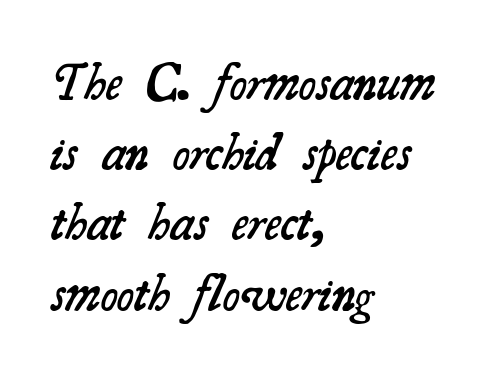
This block has exactly the height ordinary leading produces. The letters advance in unequal steps, a hallmark of proportional type. The typesetting leans somewhat heavy: a semibold. Small tapered or slab feet sit at the stroke ends, so this counts as serif. Rule under the text: the space is simply empty.
